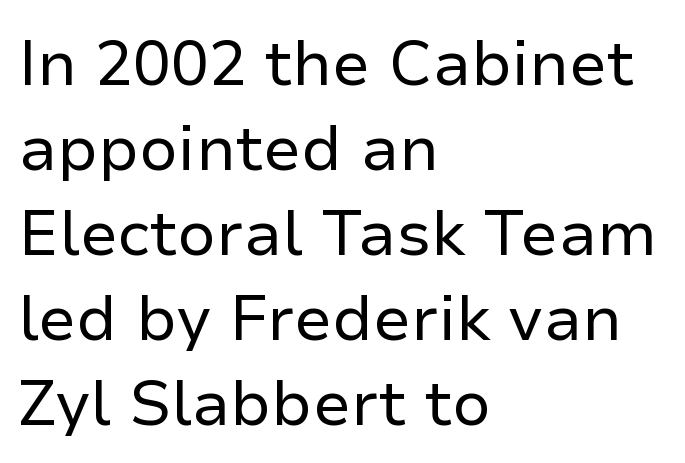
Q: Is the text bold? A: No.
Q: Is the text italic (slanted)? A: No, it is upright.
Q: Is the typeface a serif or a sans-serif typeface? A: Sans-serif.
Q: Is the text underlined? A: No.
Q: How is the paragraph aligned? A: Left-aligned.
Q: Is the spacing between letters normal or unusually wide? A: Normal.
Q: Is the spacing between lines tight, normal or loose? A: Normal.
Q: Width (condensed, normal, or wide)? A: Normal.
Q: Stroke contrast? A: Low.
Q: x-height? A: Medium.
Q: Monospaced? A: No.
